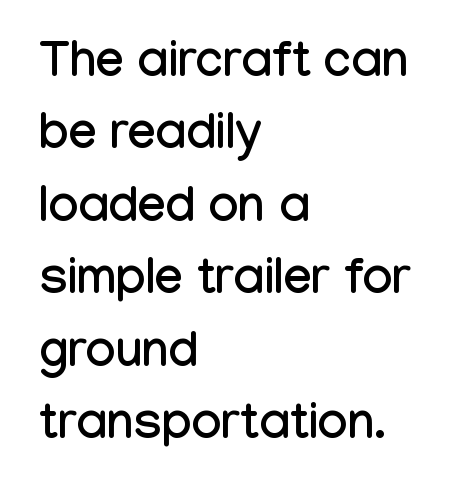
{"serif": "no", "italic": "no", "width": "condensed", "stroke_contrast": "low", "x_height": "medium", "monospaced": "no", "underline": "no", "align": "left", "line_spacing": "normal", "line_spacing_ratio": 1.45, "letter_spacing": "normal", "letter_spacing_em": 0.0, "glyph_px": 50}
